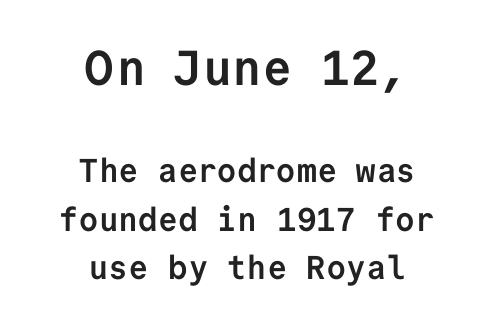
{"serif": "no", "italic": "no", "bold": "yes", "weight": "semibold", "width": "normal", "stroke_contrast": "low", "x_height": "medium", "monospaced": "yes", "underline": "no", "align": "center", "line_spacing": "normal", "line_spacing_ratio": 1.48, "letter_spacing": "normal", "letter_spacing_em": 0.0, "larger_block": "first", "size_ratio": 1.48, "glyph_px": 49}
